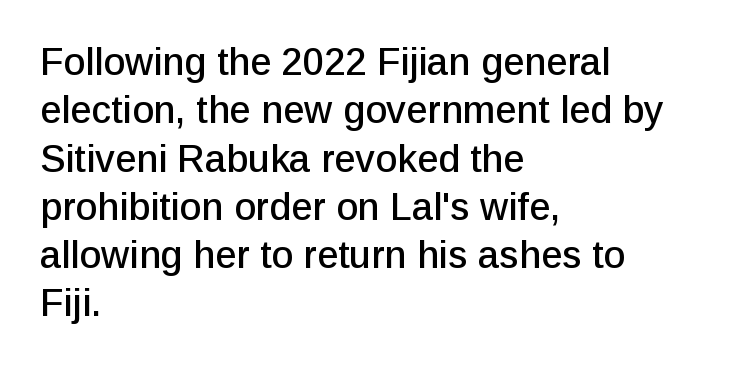
{"serif": "no", "italic": "no", "width": "normal", "stroke_contrast": "low", "x_height": "medium", "monospaced": "no", "underline": "no", "align": "left", "line_spacing": "normal", "line_spacing_ratio": 1.27, "letter_spacing": "normal", "letter_spacing_em": 0.0, "glyph_px": 38}
